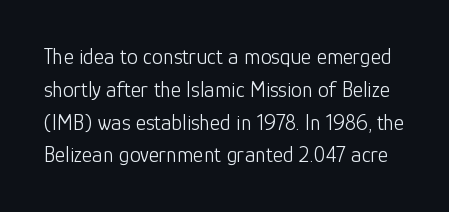
The image shows 22 px text type, upright; set normal line spacing (1.49x), normal letter spacing, not underlined.
